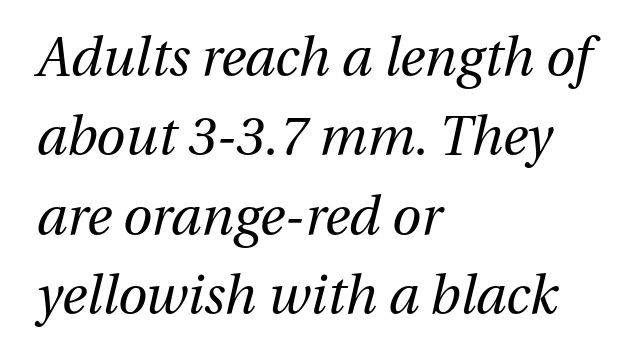
Q: Is the text bold? A: No.
Q: Is the text italic (slanted)? A: Yes, it leans right by about 13 degrees.
Q: Is the text underlined? A: No.
Q: How is the paragraph aligned? A: Left-aligned.
Q: Is the spacing between letters normal or unusually wide? A: Normal.
Q: Is the spacing between lines tight, normal or loose? A: Normal.
Q: Width (condensed, normal, or wide)? A: Normal.
Q: Stroke contrast? A: Medium.
Q: x-height? A: Medium.
Q: Monospaced? A: No.
